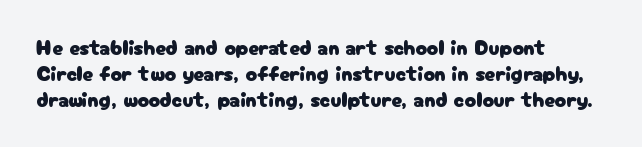
{"italic": "no", "underline": "no", "align": "left", "line_spacing": "normal", "line_spacing_ratio": 1.25, "letter_spacing": "normal", "letter_spacing_em": 0.0, "glyph_px": 21}
